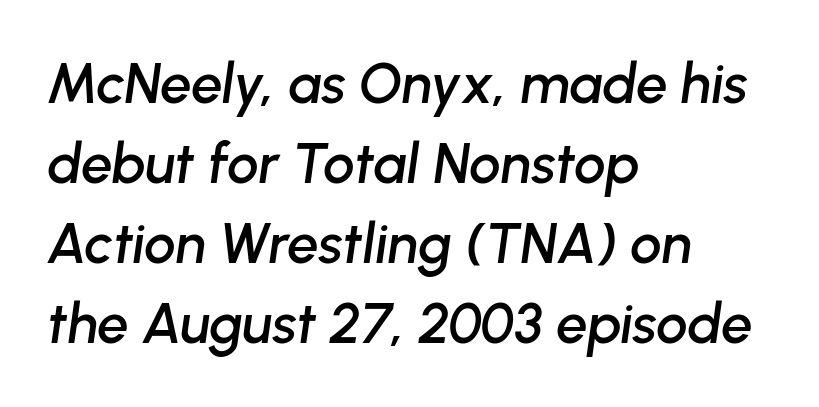
Q: Is the text italic (slanted)? A: Yes, it leans right by about 8 degrees.
Q: Is the text underlined? A: No.
Q: How is the paragraph aligned? A: Left-aligned.
Q: Is the spacing between letters normal or unusually wide? A: Normal.
Q: Is the spacing between lines tight, normal or loose? A: Normal.
Q: Width (condensed, normal, or wide)? A: Normal.
Q: Stroke contrast? A: Low.
Q: x-height? A: Medium.
Q: Monospaced? A: No.
